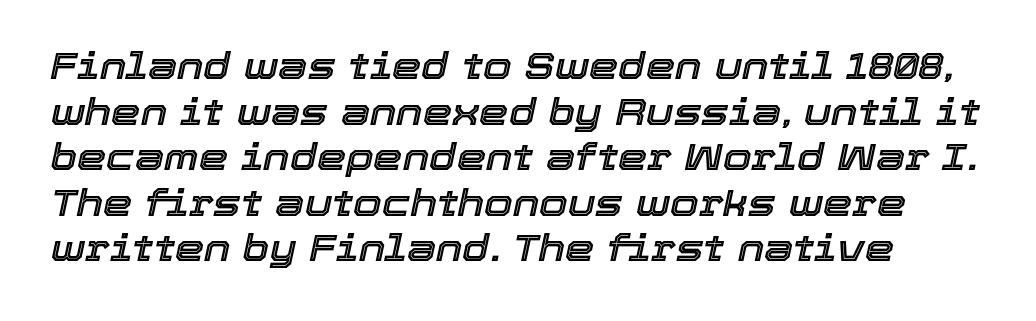
{"italic": "yes", "lean": "right", "slant_degrees": 12, "width": "normal", "x_height": "medium", "monospaced": "no", "underline": "no", "line_spacing_ratio": 1.23, "letter_spacing": "normal", "letter_spacing_em": 0.0, "glyph_px": 37}
